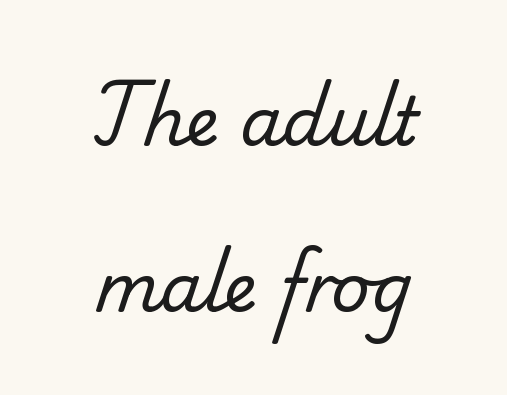
Students, observe: this is what heavily led, spacious text looks like. You could call the tracking neutral — neither tight nor loose. Underlining? Definitely not there. The lines in this sample share a center point and differ in where they start and stop. No chunkiness to these letters — they're not bold.
